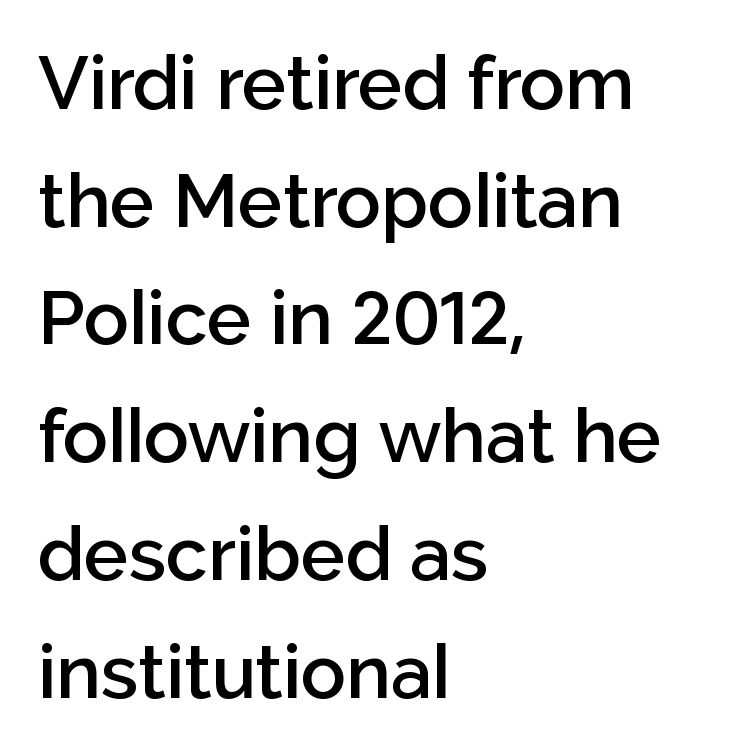
The image shows 75 px semibold sans-serif type, upright; set left-aligned, normal line spacing (1.57x), normal letter spacing, not underlined; low stroke contrast and a medium x-height.
